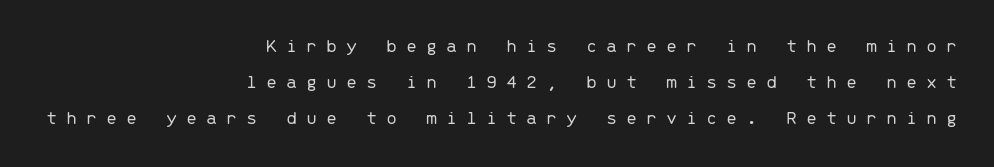
The image shows 20 px text type, upright; set right-aligned, line spacing 1.79x, unusually wide letter spacing (+0.44 em), not underlined.
